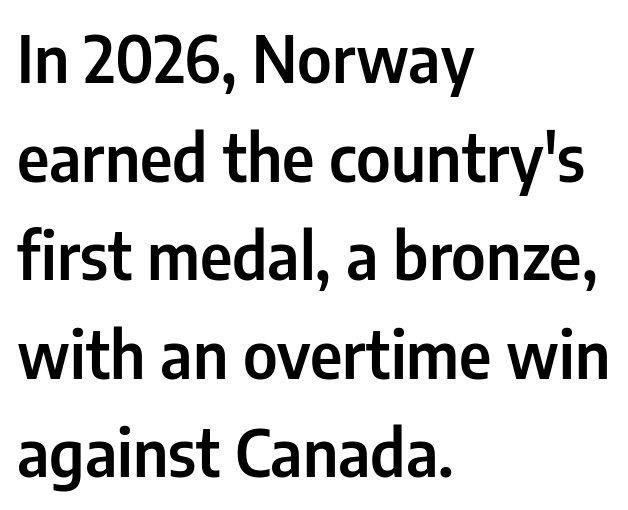
{"serif": "no", "italic": "no", "width": "condensed", "stroke_contrast": "low", "x_height": "medium", "monospaced": "no", "underline": "no", "align": "left", "line_spacing": "normal", "line_spacing_ratio": 1.54, "letter_spacing": "normal", "letter_spacing_em": 0.0, "glyph_px": 64}
